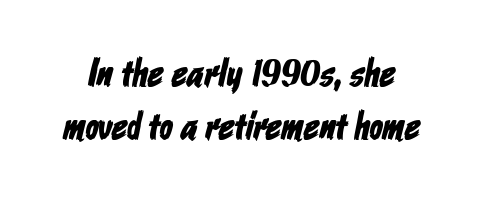
Q: Is the typeface a serif or a sans-serif typeface? A: Sans-serif.
Q: Is the text underlined? A: No.
Q: Is the spacing between letters normal or unusually wide? A: Normal.
Q: Is the spacing between lines tight, normal or loose? A: Normal.
Q: Width (condensed, normal, or wide)? A: Condensed.
Q: Stroke contrast? A: Low.
Q: x-height? A: Medium.
Q: Monospaced? A: No.
